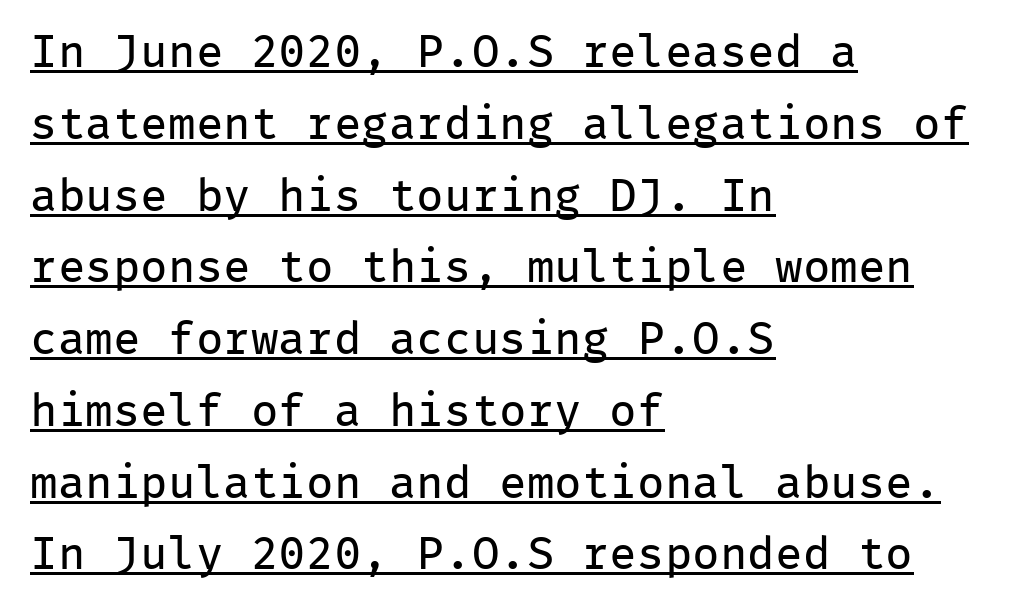
Q: Is the text bold? A: No.
Q: Is the text italic (slanted)? A: No, it is upright.
Q: Is the typeface a serif or a sans-serif typeface? A: Sans-serif.
Q: Is the text underlined? A: Yes.
Q: How is the paragraph aligned? A: Left-aligned.
Q: Is the spacing between letters normal or unusually wide? A: Normal.
Q: Is the spacing between lines tight, normal or loose? A: Normal.
Q: Width (condensed, normal, or wide)? A: Normal.
Q: Stroke contrast? A: Low.
Q: x-height? A: Medium.
Q: Monospaced? A: Yes.
